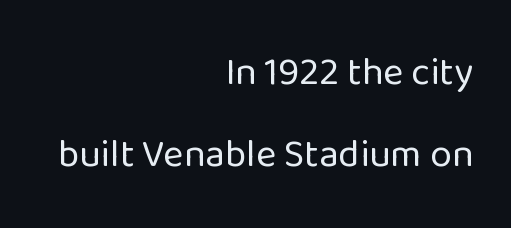
Q: Is the text bold? A: No.
Q: Is the text italic (slanted)? A: No, it is upright.
Q: Is the typeface a serif or a sans-serif typeface? A: Sans-serif.
Q: Is the text underlined? A: No.
Q: How is the paragraph aligned? A: Right-aligned.
Q: Is the spacing between letters normal or unusually wide? A: Normal.
Q: Is the spacing between lines tight, normal or loose? A: Loose.
Q: Width (condensed, normal, or wide)? A: Normal.
Q: Stroke contrast? A: Low.
Q: x-height? A: Medium.
Q: Monospaced? A: No.
